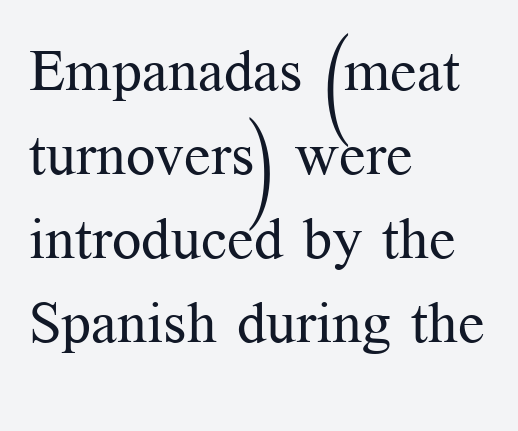
{"serif": "yes", "italic": "no", "bold": "no", "weight": "regular", "width": "normal", "stroke_contrast": "medium", "x_height": "medium", "monospaced": "no", "underline": "no", "align": "left", "line_spacing": "normal", "line_spacing_ratio": 1.45, "letter_spacing": "normal", "letter_spacing_em": 0.0, "glyph_px": 58}
